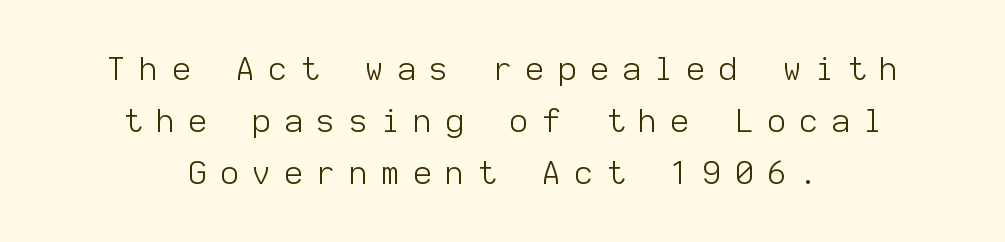
Does the lettering tilt? It doesn't — this is upright. The designer went with a sans here, leaving each stem footless. Whoever set this chose a conventional vertical rhythm. Letters have the restrained weight of plain body copy at most.
